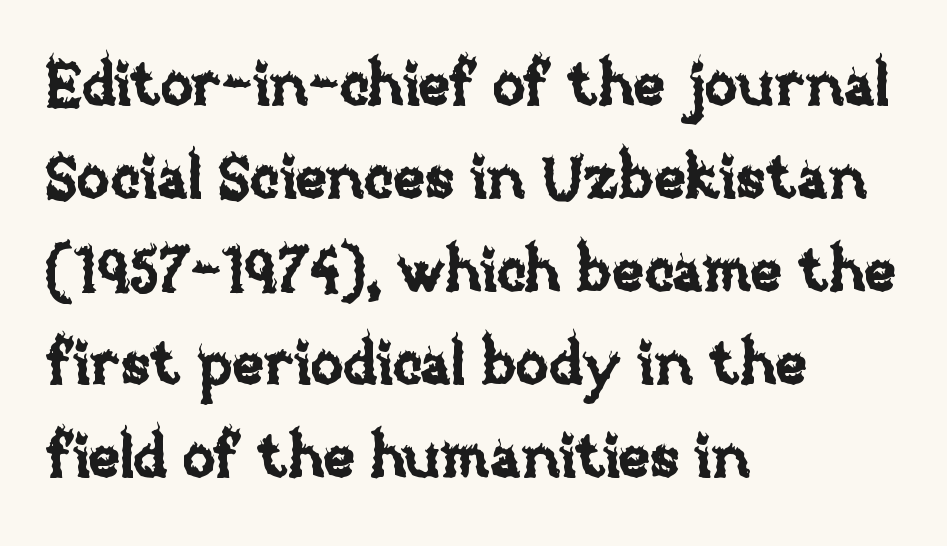
The image shows 60 px text type, upright; set left-aligned, normal line spacing (1.55x), normal letter spacing, not underlined; low stroke contrast and a large x-height.
